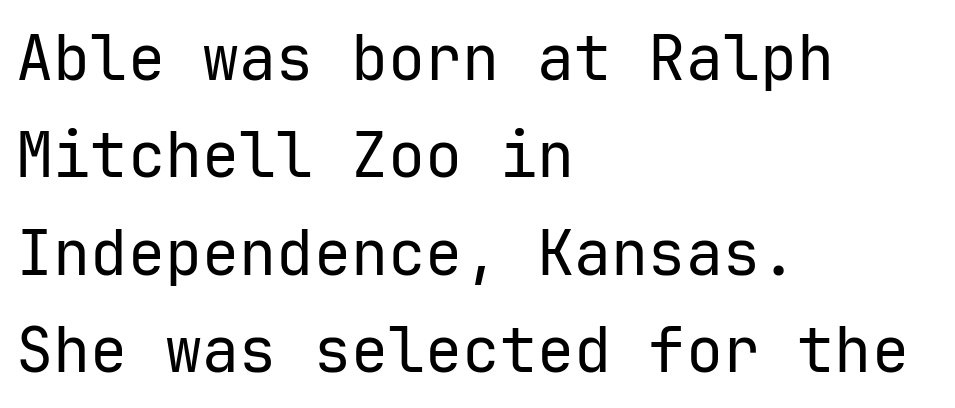
The passage shown is not underscored anywhere. The face used here is monospaced, like something from a code editor. If you measured baseline to baseline, you'd find a middling distance. If you drew a line through each stem, it would be perfectly vertical.
